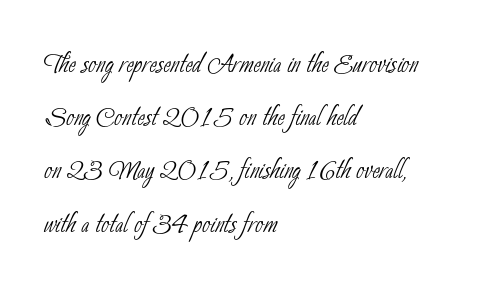
The foot of each line stays bare and open. Observe the ordinary spacing: letters are neighbours, not strangers. Regarding leading, the lines here are spaced in the standard way. Here the designer chose a conventional face with non-uniform glyph widths.
